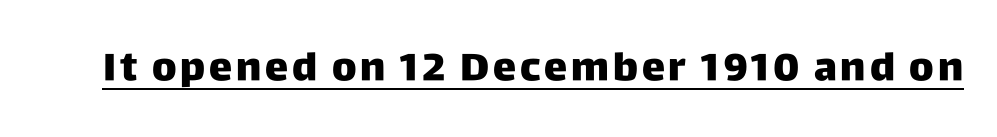
The rendered words wear a rule along their underside. Emphasis by weight is at full strength: bold. The lettering holds an erect, upright posture throughout. Classification — sans serif.
